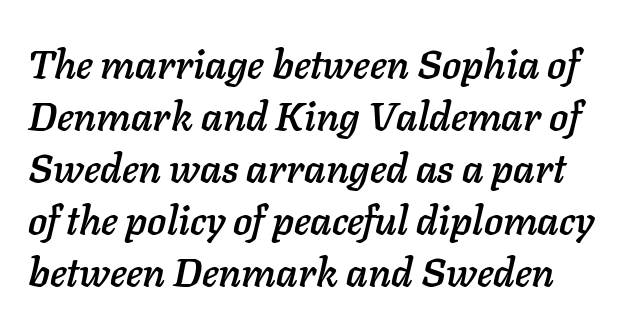
This rendering leaves character spacing at its baseline value. Varying glyph widths throughout — classic text-font behaviour. The lines sit at an ordinary, default distance from one another. The zone under the glyphs is completely vacant. Rendered with sloped, italic letterforms.
